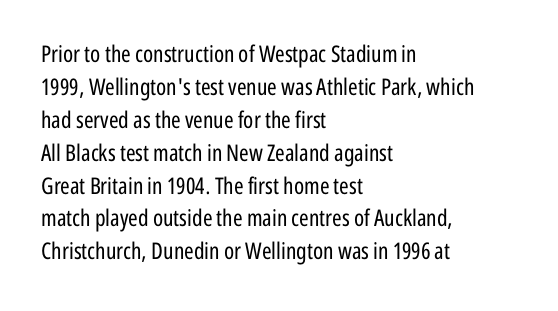
{"italic": "no", "bold": "no", "underline": "no", "align": "left", "line_spacing": "normal", "line_spacing_ratio": 1.43, "letter_spacing": "normal", "letter_spacing_em": 0.0, "glyph_px": 23}
